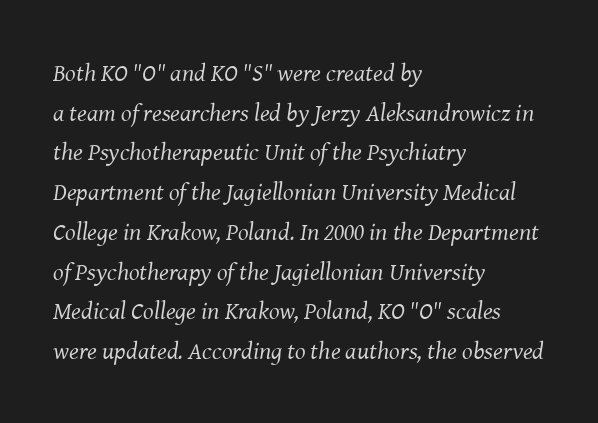
{"italic": "yes", "lean": "right", "slant_degrees": 8, "bold": "no", "underline": "no", "align": "left", "line_spacing": "normal", "line_spacing_ratio": 1.59, "letter_spacing": "normal", "letter_spacing_em": 0.0, "glyph_px": 25}
